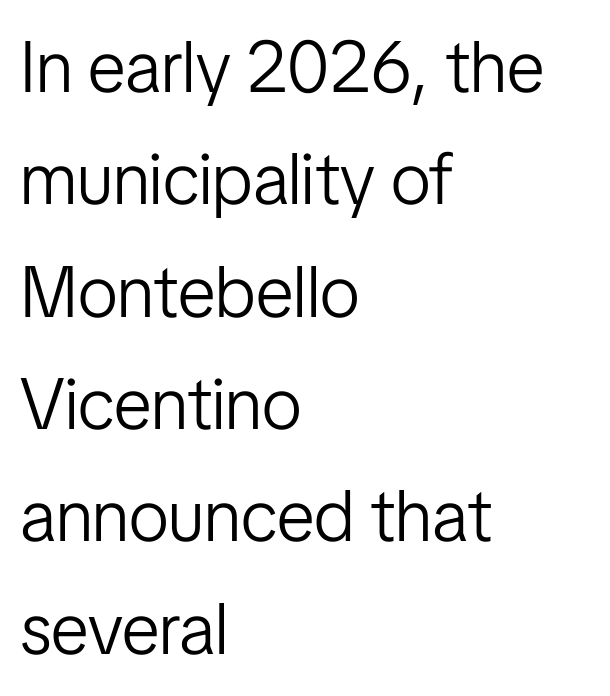
Is there much room between lines? A standard amount, neither cramped nor airy. Do the characters align in a grid? No, the font is proportional. A typesetter would mark this as roman, not italic. Inter-character spacing is left at the font's built-in metrics. The letterforms sit at book weight or below.
